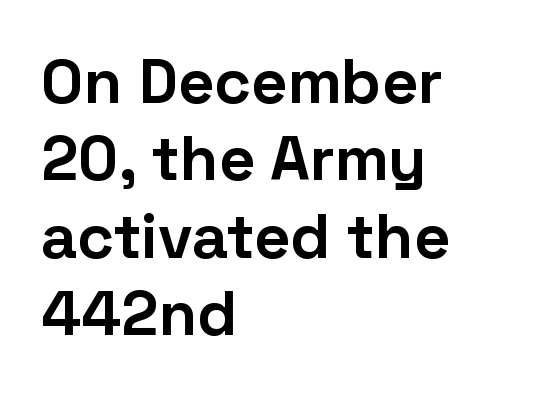
The image shows 63 px bold sans-serif type, upright; set left-aligned, line spacing 1.23x, normal letter spacing, not underlined; low stroke contrast and a medium x-height.
